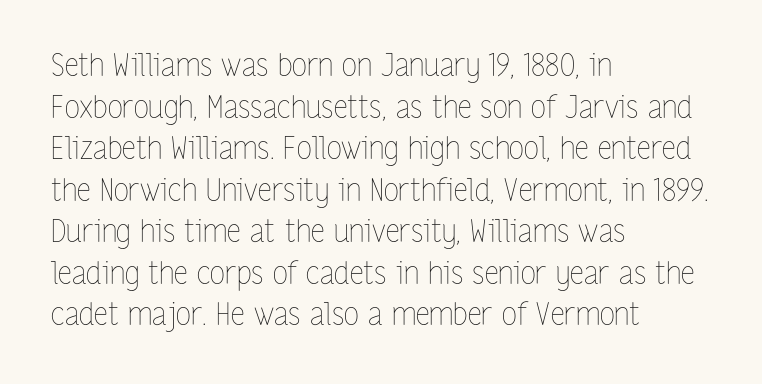
{"italic": "no", "bold": "no", "weight": "thin", "width": "condensed", "stroke_contrast": "low", "x_height": "medium", "monospaced": "no", "underline": "no", "align": "left", "line_spacing": "normal", "line_spacing_ratio": 1.34, "letter_spacing": "normal", "letter_spacing_em": 0.0, "glyph_px": 31}
